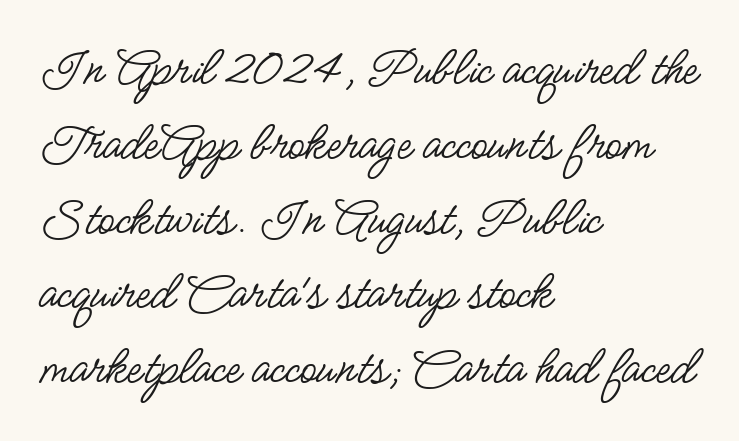
{"serif": "no", "bold": "no", "weight": "regular", "width": "condensed", "stroke_contrast": "low", "x_height": "small", "monospaced": "no", "underline": "no", "align": "left", "line_spacing": "normal", "line_spacing_ratio": 1.36, "letter_spacing": "normal", "letter_spacing_em": 0.0, "glyph_px": 55}
